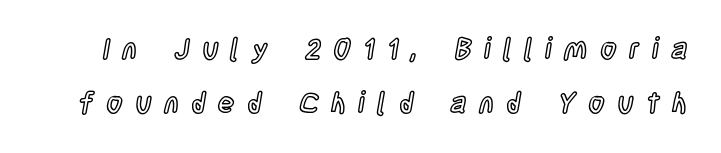
The passage shown has open, widely tracked lettering throughout. Students, observe: this is what heavily led, spacious text looks like. The face used here is proportionally spaced, like ordinary book or web type. Nobody drew a line under any word here.
